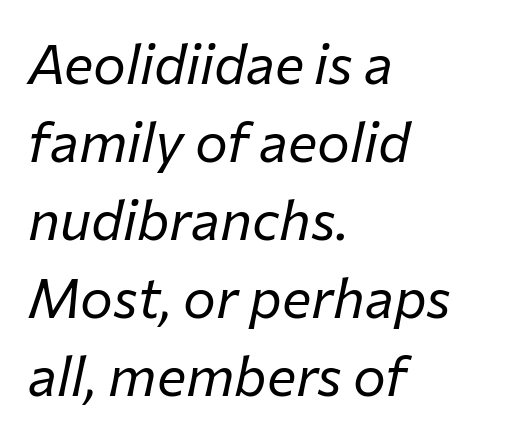
{"italic": "yes", "lean": "right", "slant_degrees": 12, "bold": "no", "weight": "regular", "width": "normal", "stroke_contrast": "low", "x_height": "medium", "monospaced": "no", "underline": "no", "align": "left", "line_spacing": "normal", "line_spacing_ratio": 1.42, "letter_spacing": "normal", "letter_spacing_em": 0.0, "glyph_px": 55}
